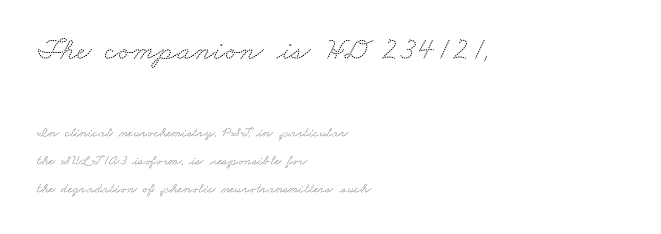
The image shows 32 px wide serif type; set left-aligned, loose line spacing (1.99x), normal letter spacing, not underlined; the first (top) block is 2.29x larger; medium stroke contrast and a small x-height.
